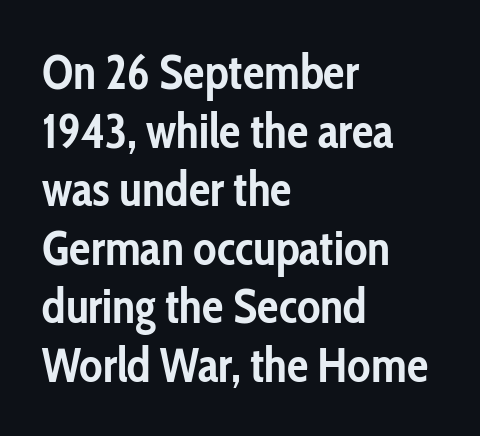
Q: Is the text bold? A: Yes.
Q: Is the text italic (slanted)? A: No, it is upright.
Q: Is the typeface a serif or a sans-serif typeface? A: Sans-serif.
Q: Is the text underlined? A: No.
Q: How is the paragraph aligned? A: Left-aligned.
Q: Is the spacing between letters normal or unusually wide? A: Normal.
Q: Width (condensed, normal, or wide)? A: Condensed.
Q: Stroke contrast? A: Low.
Q: x-height? A: Medium.
Q: Monospaced? A: No.
